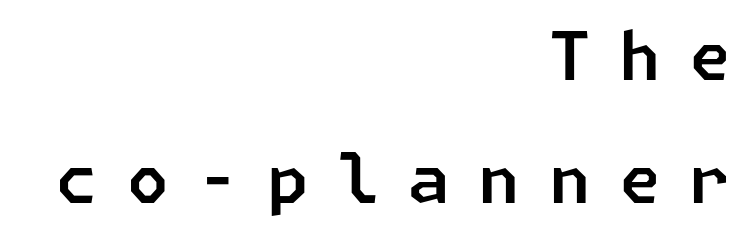
Q: Is the typeface a serif or a sans-serif typeface? A: Sans-serif.
Q: Is the text underlined? A: No.
Q: How is the paragraph aligned? A: Right-aligned.
Q: Is the spacing between letters normal or unusually wide? A: Unusually wide.
Q: Width (condensed, normal, or wide)? A: Normal.
Q: Stroke contrast? A: Low.
Q: x-height? A: Medium.
